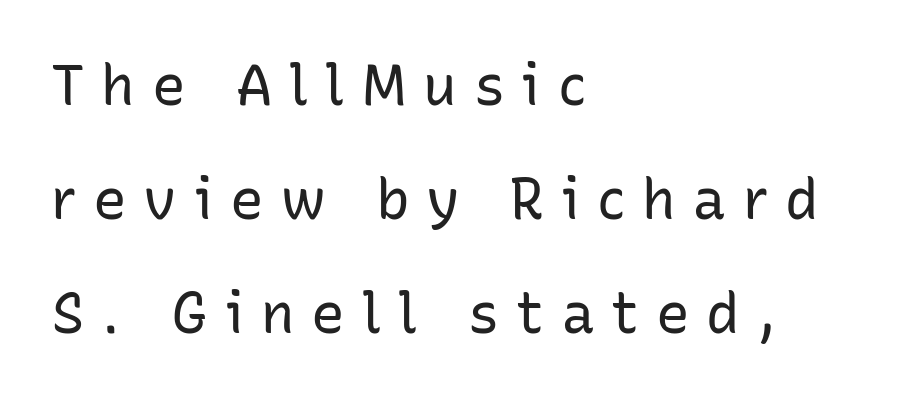
Q: Is the text bold? A: No.
Q: Is the text italic (slanted)? A: No, it is upright.
Q: Is the typeface a serif or a sans-serif typeface? A: Sans-serif.
Q: Is the text underlined? A: No.
Q: How is the paragraph aligned? A: Left-aligned.
Q: Is the spacing between letters normal or unusually wide? A: Unusually wide.
Q: Is the spacing between lines tight, normal or loose? A: Loose.
Q: Width (condensed, normal, or wide)? A: Normal.
Q: Stroke contrast? A: Low.
Q: x-height? A: Medium.
Q: Monospaced? A: No.
